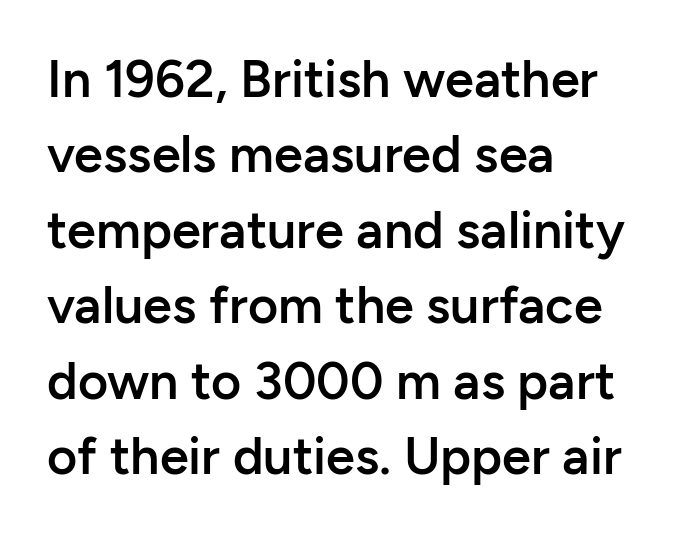
The image shows 52 px semibold sans-serif type, upright; set left-aligned, normal line spacing (1.45x), normal letter spacing, not underlined; low stroke contrast and a medium x-height.
